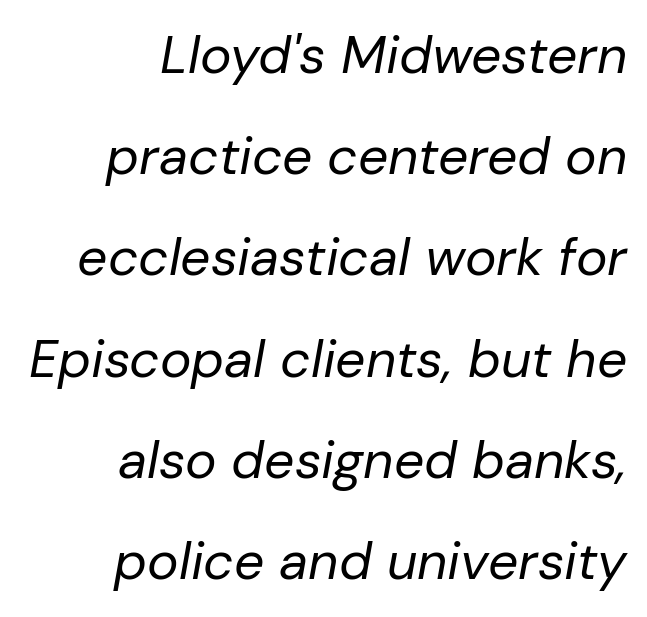
Q: Is the text bold? A: No.
Q: Is the text italic (slanted)? A: Yes, it leans right by about 10 degrees.
Q: Is the text underlined? A: No.
Q: How is the paragraph aligned? A: Right-aligned.
Q: Is the spacing between letters normal or unusually wide? A: Normal.
Q: Is the spacing between lines tight, normal or loose? A: Loose.
Q: Width (condensed, normal, or wide)? A: Normal.
Q: Stroke contrast? A: Low.
Q: x-height? A: Medium.
Q: Monospaced? A: No.
